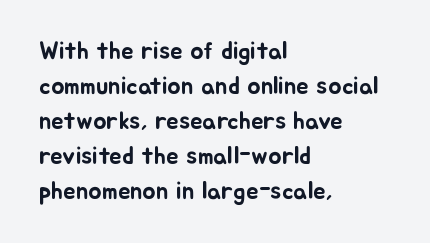
The image shows 25 px text type, upright; set left-aligned, normal line spacing (1.4x), normal letter spacing, not underlined.
